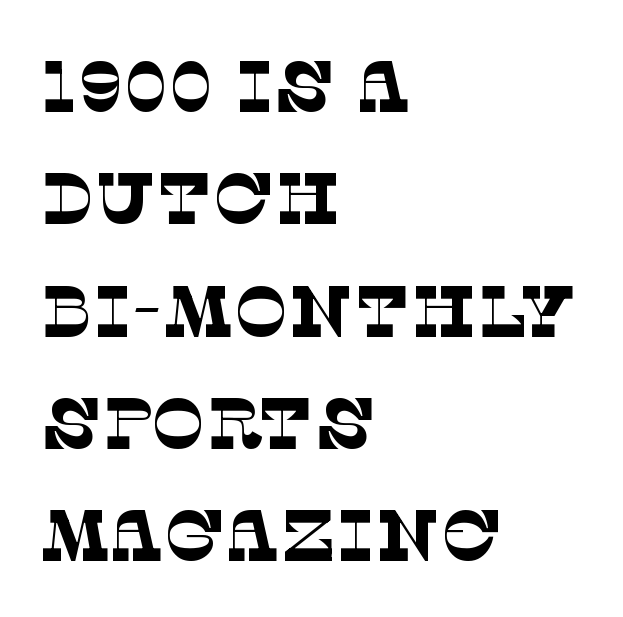
Q: Is the text bold? A: No.
Q: Is the typeface a serif or a sans-serif typeface? A: Serif.
Q: Is the text underlined? A: No.
Q: How is the paragraph aligned? A: Left-aligned.
Q: Is the spacing between letters normal or unusually wide? A: Normal.
Q: Is the spacing between lines tight, normal or loose? A: Normal.
Q: Width (condensed, normal, or wide)? A: Normal.
Q: Stroke contrast? A: Low.
Q: x-height? A: Large.
Q: Monospaced? A: No.
